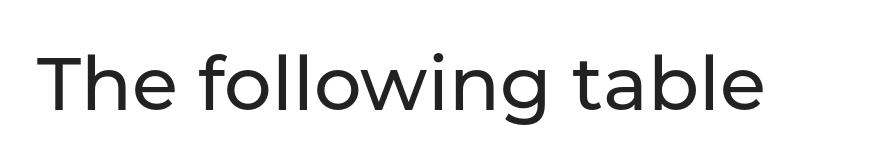
{"serif": "no", "italic": "no", "width": "normal", "stroke_contrast": "low", "x_height": "medium", "monospaced": "no", "underline": "no", "letter_spacing": "normal", "letter_spacing_em": 0.0, "glyph_px": 75}
